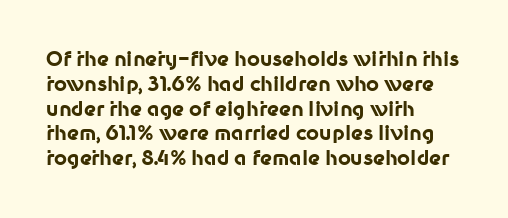
Line starts are locked; line ends wander. Tracking value appears to be zero — textbook default spacing. Style check: upright. Rule under the text: the space is simply empty. Heavy-handed strokes throughout: this text is bold.
